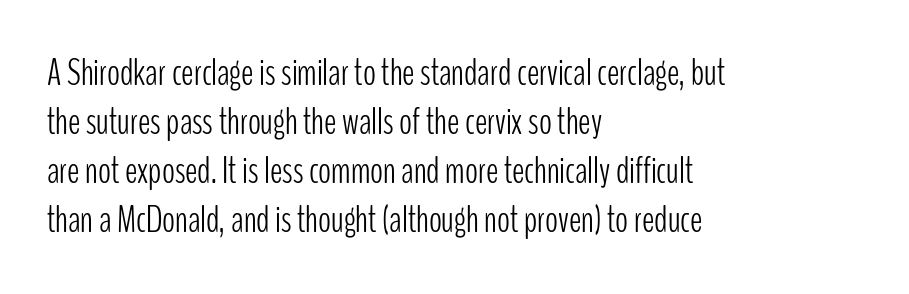
Note the varied advance widths — an 'i' is clearly narrower than an 'm'. No italicization has been applied; the sample stays upright. Is there much room between lines? A standard amount, neither cramped nor airy. The weight tops out at a normal text grade. Bare-footed words on every line. Unlike a traditional serif, this face leaves its strokes unadorned.
